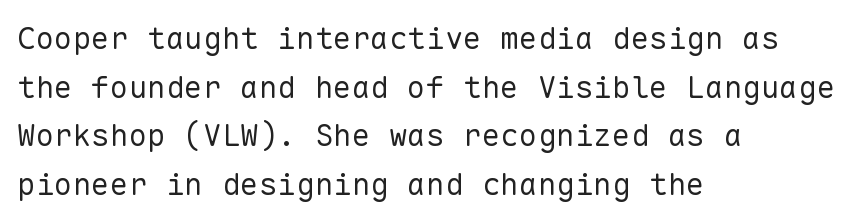
The image shows 31 px regular-weight sans-serif type, upright, monospaced; set left-aligned, normal line spacing (1.57x), normal letter spacing, not underlined; low stroke contrast and a medium x-height.
